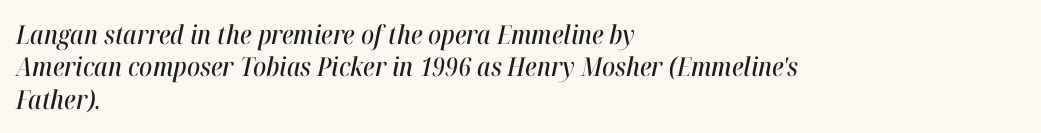
Q: Is the text italic (slanted)? A: Yes, it leans right by about 12 degrees.
Q: Is the text underlined? A: No.
Q: How is the paragraph aligned? A: Left-aligned.
Q: Is the spacing between letters normal or unusually wide? A: Normal.
Q: Is the spacing between lines tight, normal or loose? A: Normal.
